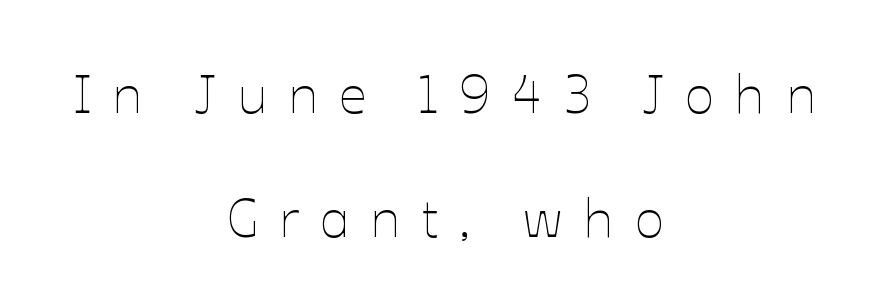
{"italic": "no", "bold": "no", "weight": "thin", "width": "normal", "stroke_contrast": "low", "x_height": "medium", "monospaced": "no", "underline": "no", "align": "center", "line_spacing": "loose", "line_spacing_ratio": 2.29, "letter_spacing": "wide", "letter_spacing_em": 0.38, "glyph_px": 54}
